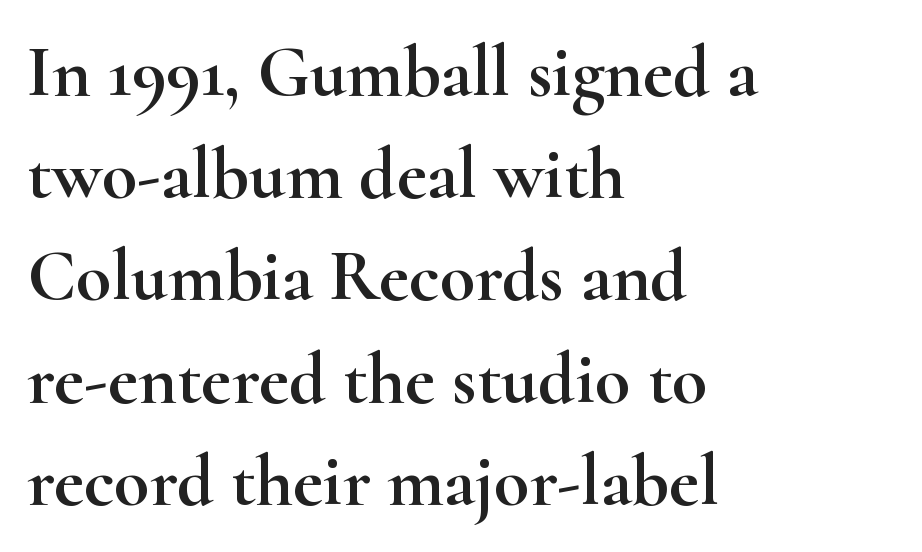
The image shows 73 px wide serif type, upright; set left-aligned, normal line spacing (1.4x), normal letter spacing, not underlined; high stroke contrast and a small x-height.
